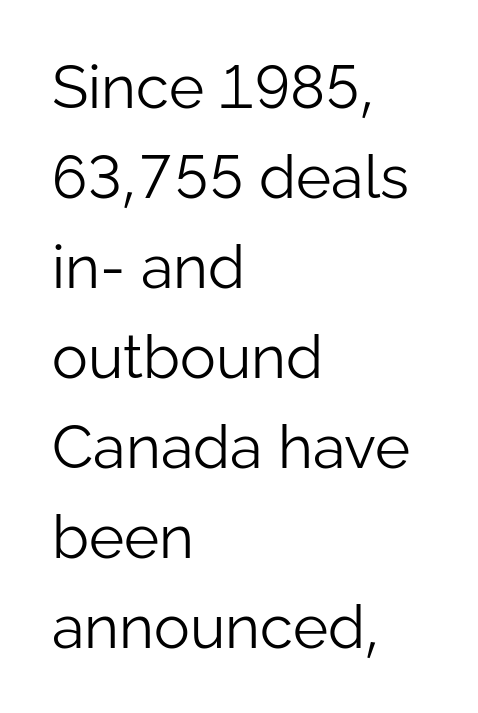
Q: Is the text bold? A: No.
Q: Is the text italic (slanted)? A: No, it is upright.
Q: Is the typeface a serif or a sans-serif typeface? A: Sans-serif.
Q: Is the text underlined? A: No.
Q: How is the paragraph aligned? A: Left-aligned.
Q: Is the spacing between letters normal or unusually wide? A: Normal.
Q: Is the spacing between lines tight, normal or loose? A: Normal.
Q: Width (condensed, normal, or wide)? A: Normal.
Q: Stroke contrast? A: Low.
Q: x-height? A: Medium.
Q: Monospaced? A: No.
